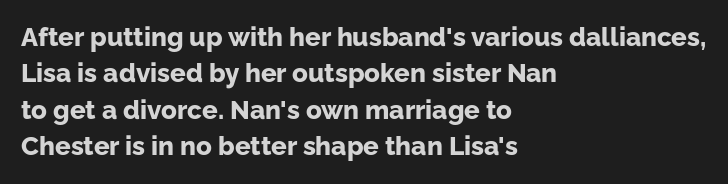
{"italic": "no", "bold": "yes", "underline": "no", "align": "left", "line_spacing": "normal", "line_spacing_ratio": 1.4, "letter_spacing": "normal", "letter_spacing_em": 0.0, "glyph_px": 26}
